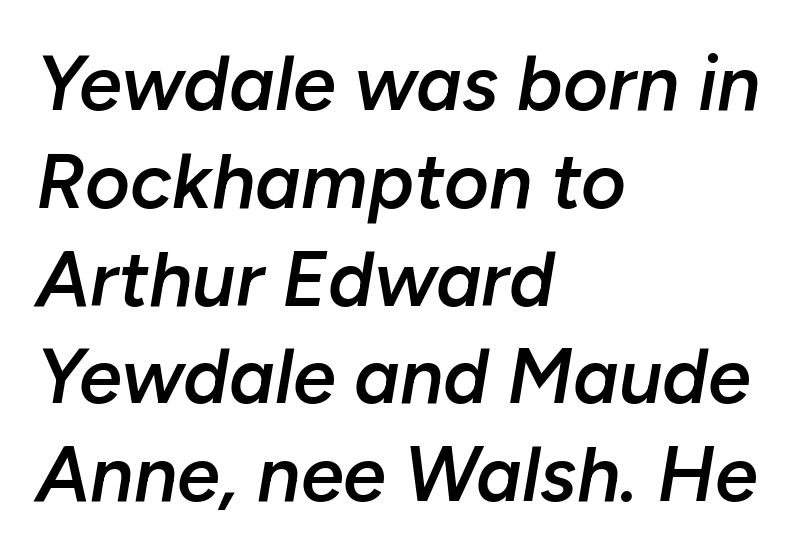
{"italic": "yes", "lean": "right", "slant_degrees": 10, "bold": "semi", "weight": "semibold", "width": "normal", "stroke_contrast": "low", "x_height": "medium", "monospaced": "no", "underline": "no", "align": "left", "line_spacing": "normal", "line_spacing_ratio": 1.27, "letter_spacing": "normal", "letter_spacing_em": 0.0, "glyph_px": 77}
